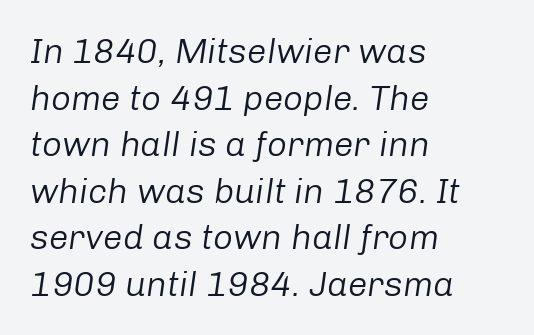
{"italic": "yes", "lean": "right", "slant_degrees": 8, "bold": "no", "weight": "regular", "width": "normal", "stroke_contrast": "low", "x_height": "medium", "monospaced": "no", "underline": "no", "align": "left", "line_spacing": "normal", "line_spacing_ratio": 1.33, "letter_spacing": "normal", "letter_spacing_em": 0.0, "glyph_px": 35}
